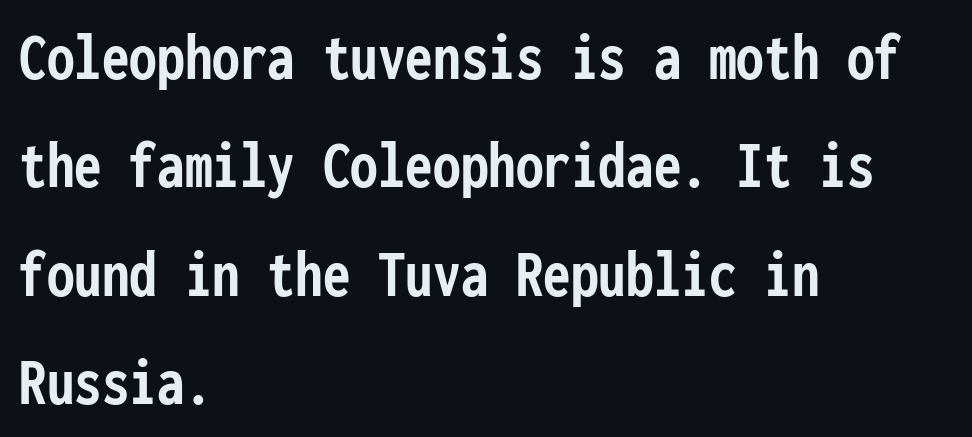
Tracking here is standard; glyphs follow each other at the usual distance. The text block is weighted toward the left margin, trailing off unevenly rightward. Is this a fixed-width face? Yes — each glyph sits in an identical cell. Nothing sits at the stroke ends, so this counts as sans-serif.
